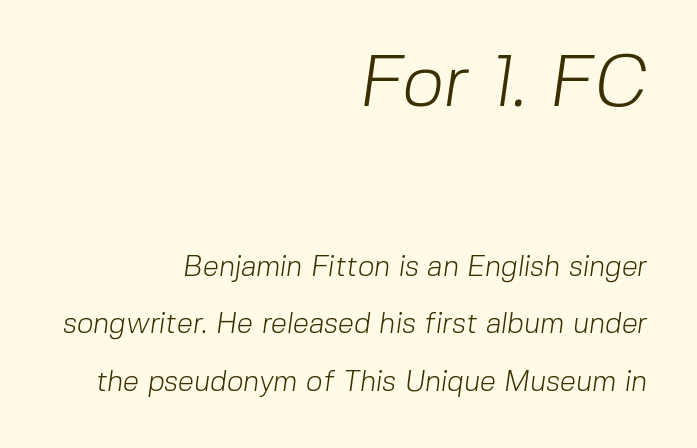
{"serif": "no", "bold": "no", "weight": "light", "width": "normal", "stroke_contrast": "low", "x_height": "medium", "monospaced": "no", "underline": "no", "align": "right", "line_spacing": "loose", "line_spacing_ratio": 1.98, "letter_spacing": "normal", "letter_spacing_em": 0.0, "larger_block": "first", "size_ratio": 2.52, "glyph_px": 73}
